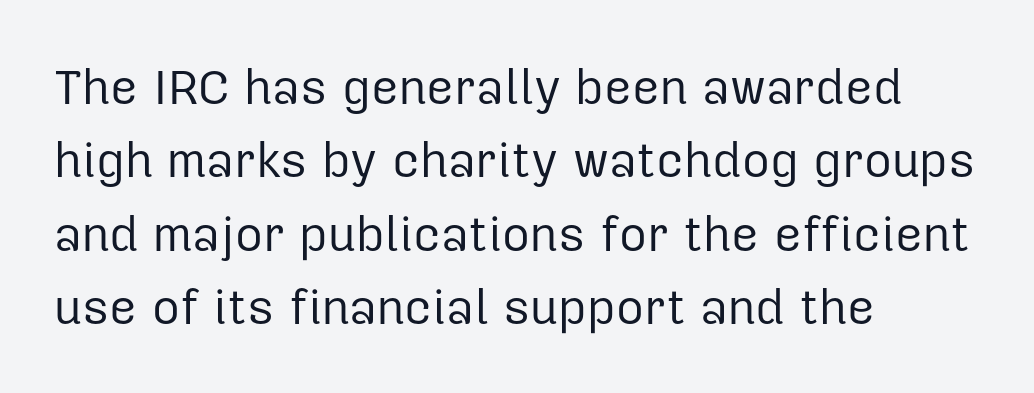
Q: Is the text bold? A: No.
Q: Is the text italic (slanted)? A: No, it is upright.
Q: Is the typeface a serif or a sans-serif typeface? A: Sans-serif.
Q: Is the text underlined? A: No.
Q: How is the paragraph aligned? A: Left-aligned.
Q: Is the spacing between letters normal or unusually wide? A: Normal.
Q: Is the spacing between lines tight, normal or loose? A: Normal.
Q: Width (condensed, normal, or wide)? A: Normal.
Q: Stroke contrast? A: Low.
Q: x-height? A: Medium.
Q: Monospaced? A: No.
